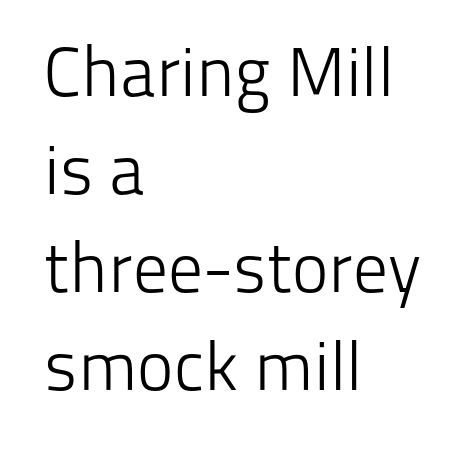
The image shows 69 px light sans-serif type, upright; set left-aligned, normal line spacing (1.42x), normal letter spacing, not underlined; low stroke contrast and a medium x-height.
